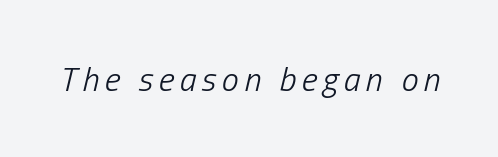
Letters rest on an invisible, unmarked baseline. The passage shown is not bold in any degree. A typesetter would mark this as italic. Varying glyph widths throughout — classic text-font behaviour.
